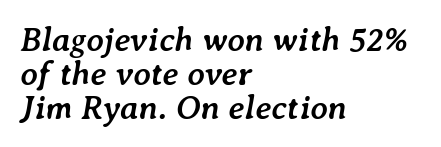
The image shows 34 px semibold type, italic (leaning right); set left-aligned, tight line spacing (1.0x), normal letter spacing, not underlined; low stroke contrast and a medium x-height.
